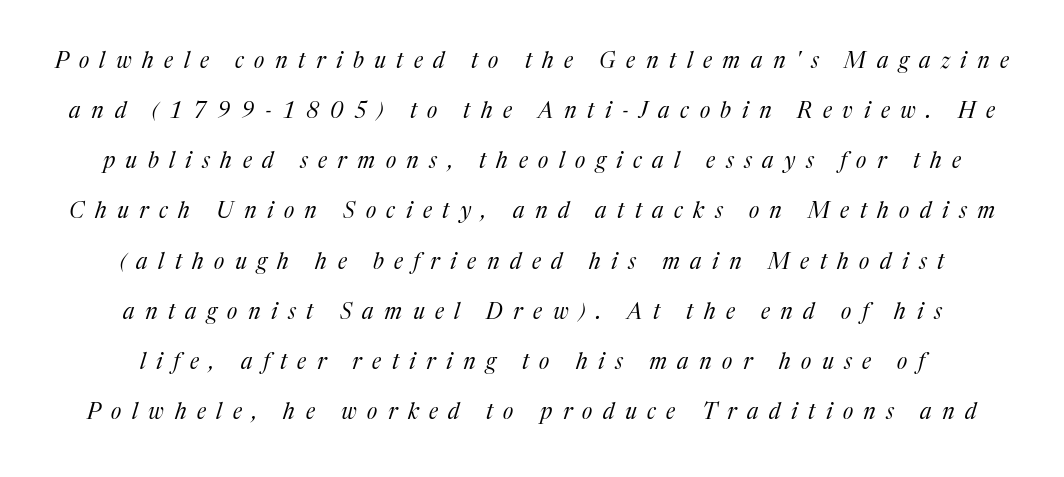
This is oblique type, the kind used for emphasis or titles. In terms of leading, this rendering errs on the spacious side. Observe the wide spacing: letters keep a clear distance from each other. The typeface has the unassuming heft of standard copy or less.
